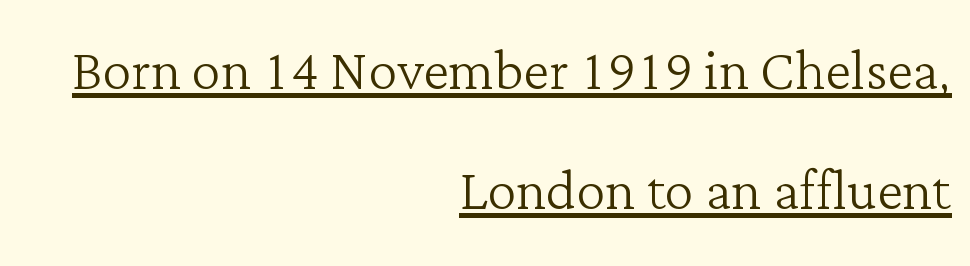
Q: Is the text bold? A: No.
Q: Is the text italic (slanted)? A: No, it is upright.
Q: Is the typeface a serif or a sans-serif typeface? A: Serif.
Q: Is the text underlined? A: Yes.
Q: How is the paragraph aligned? A: Right-aligned.
Q: Is the spacing between letters normal or unusually wide? A: Normal.
Q: Is the spacing between lines tight, normal or loose? A: Normal.
Q: Width (condensed, normal, or wide)? A: Normal.
Q: Stroke contrast? A: Low.
Q: x-height? A: Medium.
Q: Monospaced? A: No.
